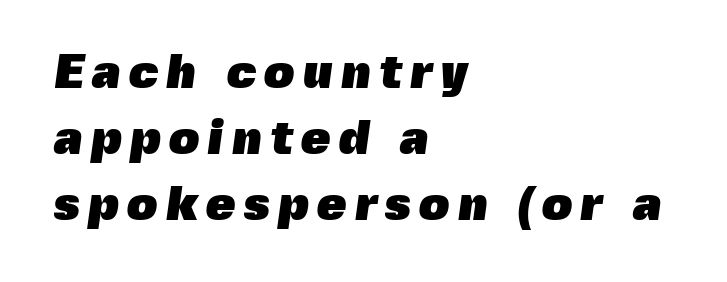
The passage shown is typeset with a sans-serif family. Leftover space on each line is placed entirely after the last word. A typesetter would call this leading conventional body-copy spacing. Anything drawn beneath the words? Only blank space. The passage shown is emphatically bold.
